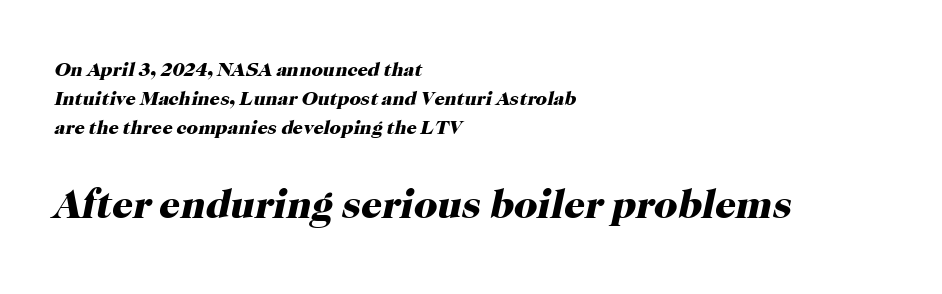
{"serif": "yes", "italic": "yes", "lean": "right", "slant_degrees": 12, "bold": "yes", "weight": "heavy", "width": "normal", "stroke_contrast": "high", "x_height": "medium", "monospaced": "no", "underline": "no", "align": "left", "line_spacing": "normal", "line_spacing_ratio": 1.45, "letter_spacing": "normal", "letter_spacing_em": 0.0, "larger_block": "second", "size_ratio": 2.05, "glyph_px": 41}
